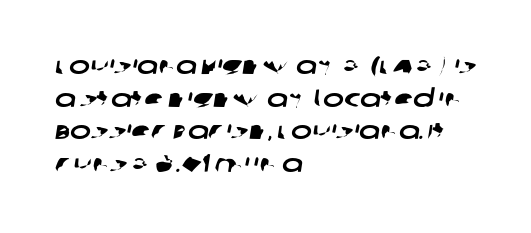
Q: Is the text underlined? A: No.
Q: How is the paragraph aligned? A: Left-aligned.
Q: Is the spacing between letters normal or unusually wide? A: Normal.
Q: Is the spacing between lines tight, normal or loose? A: Normal.
